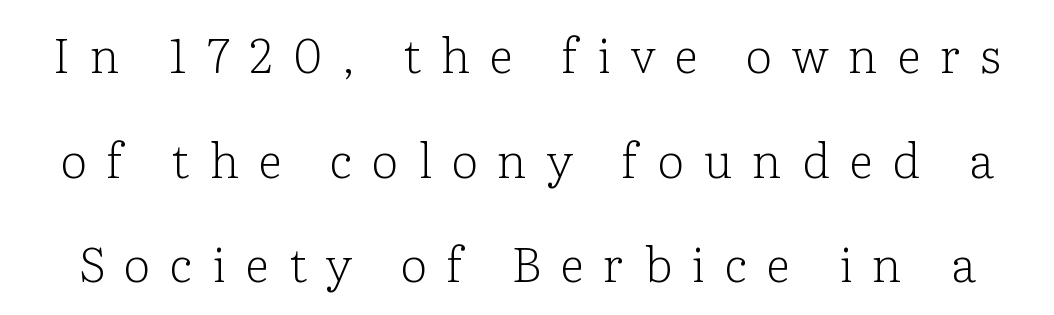
The image shows 48 px light serif type, upright; set loose line spacing (2.18x), unusually wide letter spacing (+0.41 em), not underlined; low stroke contrast and a medium x-height.
